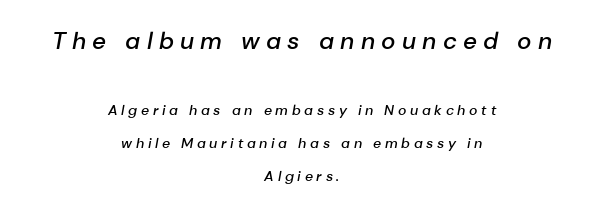
{"italic": "yes", "lean": "right", "slant_degrees": 10, "bold": "semi", "underline": "no", "align": "center", "line_spacing": "loose", "line_spacing_ratio": 2.37, "letter_spacing": "wide", "letter_spacing_em": 0.26, "larger_block": "first", "size_ratio": 1.71, "glyph_px": 24}
